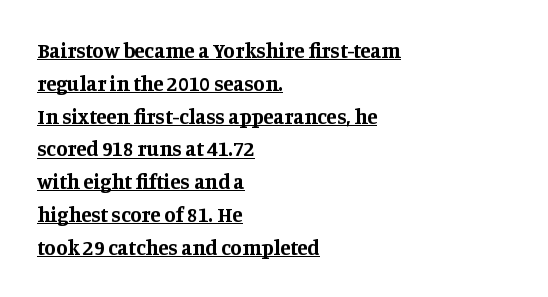
{"italic": "no", "bold": "yes", "underline": "yes", "align": "left", "line_spacing": "normal", "line_spacing_ratio": 1.56, "letter_spacing": "normal", "letter_spacing_em": 0.0, "glyph_px": 21}
